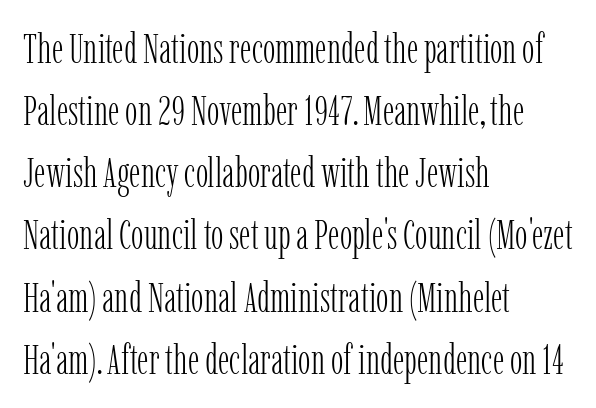
Is this a sans? No — the strokes have serifs. Baseline-to-baseline distance is the conventional proportion of letter height. Underline: absent. Here the glyphs are tracked normally, forming tight word shapes. Do the characters align in a grid? No, the font is proportional. Is the block centered? No — it sits flush against the left margin.
